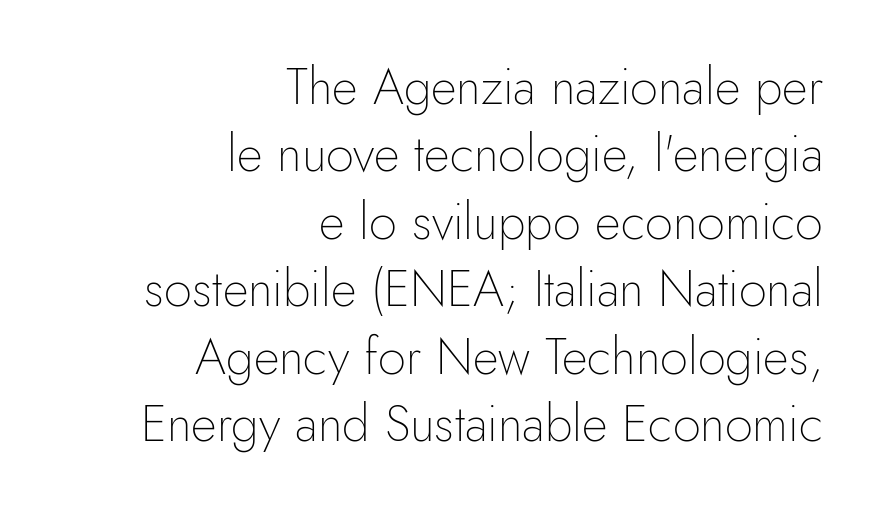
The image shows 50 px thin sans-serif type, upright; set right-aligned, normal line spacing (1.35x), normal letter spacing, not underlined; low stroke contrast and a small x-height.
